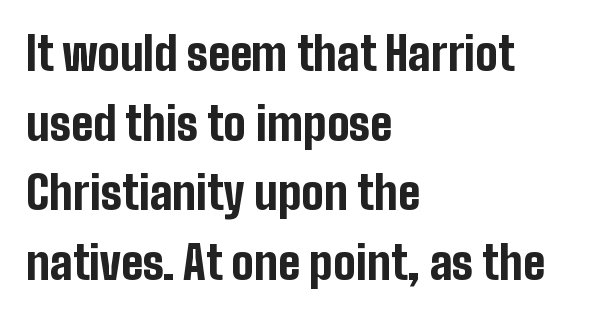
The image shows 45 px bold, condensed sans-serif type, upright; set left-aligned, normal line spacing (1.55x), normal letter spacing, not underlined; low stroke contrast and a medium x-height.
